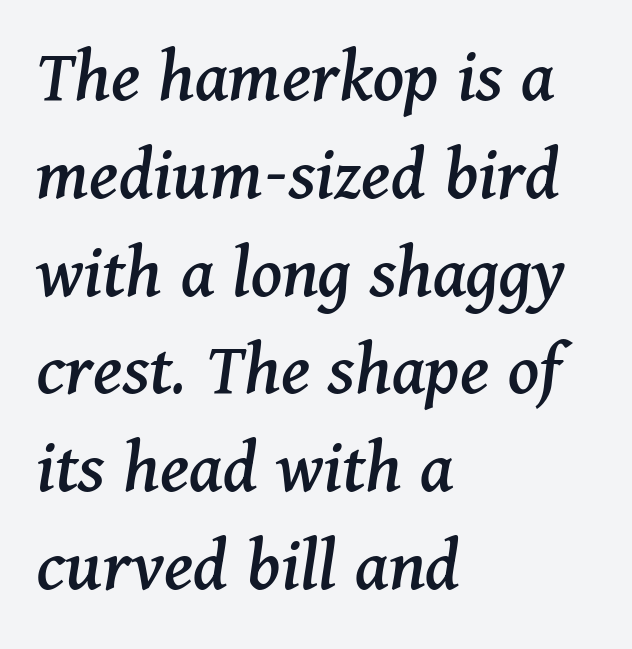
The image shows 77 px serif type, italic (leaning right); set left-aligned, normal line spacing (1.27x), normal letter spacing, not underlined; medium stroke contrast and a medium x-height.
